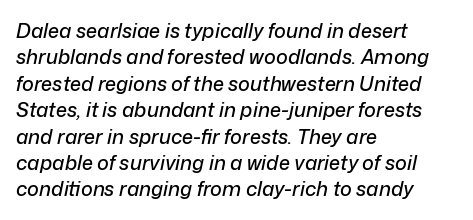
Caption: standard tracking, unaltered. The block of text has a typical density, with ordinary space between rows. A typesetter would mark this as italic. Reading down the block, your eye returns to a fixed left position each line. Descenders hang freely into open space.
